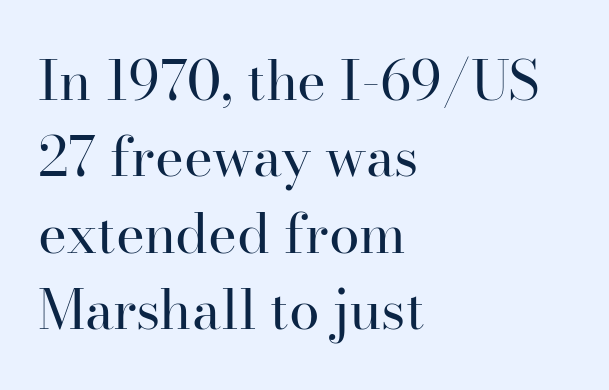
The image shows 55 px regular-weight serif type, upright; set left-aligned, normal line spacing (1.39x), normal letter spacing, not underlined; high stroke contrast and a small x-height.
